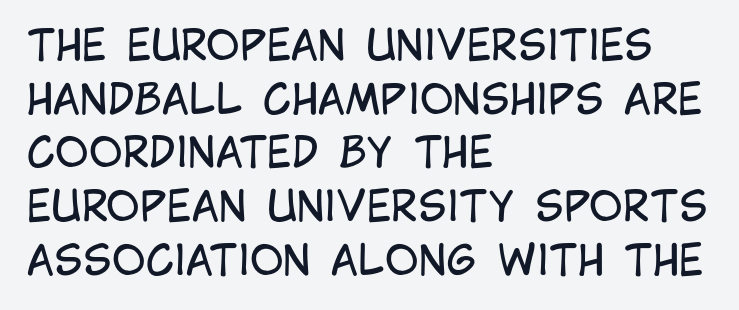
{"serif": "no", "italic": "no", "bold": "no", "weight": "regular", "width": "condensed", "stroke_contrast": "low", "x_height": "large", "monospaced": "no", "underline": "no", "align": "left", "line_spacing": "normal", "line_spacing_ratio": 1.31, "letter_spacing": "normal", "letter_spacing_em": 0.0, "glyph_px": 41}
